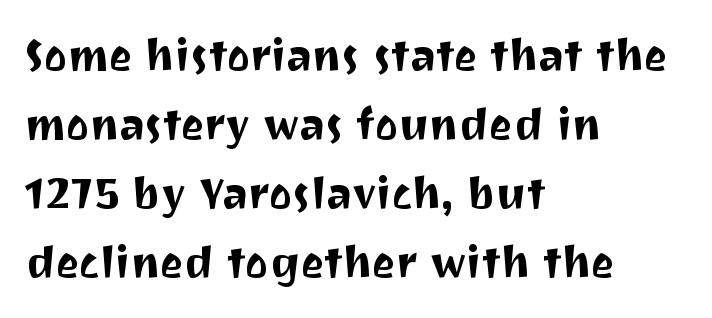
{"serif": "no", "italic": "no", "width": "normal", "stroke_contrast": "medium", "x_height": "medium", "monospaced": "no", "underline": "no", "align": "left", "line_spacing": "normal", "line_spacing_ratio": 1.57, "letter_spacing": "normal", "letter_spacing_em": 0.0, "glyph_px": 44}
